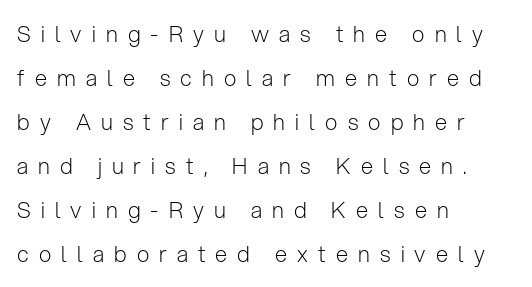
Q: Is the text bold? A: No.
Q: Is the text italic (slanted)? A: No, it is upright.
Q: Is the text underlined? A: No.
Q: How is the paragraph aligned? A: Left-aligned.
Q: Is the spacing between letters normal or unusually wide? A: Unusually wide.
Q: Is the spacing between lines tight, normal or loose? A: Loose.
